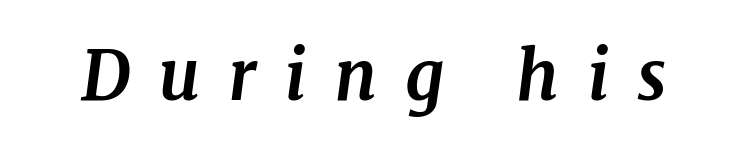
{"serif": "yes", "italic": "yes", "lean": "right", "slant_degrees": 7, "bold": "yes", "weight": "bold", "width": "normal", "stroke_contrast": "medium", "x_height": "medium", "monospaced": "no", "underline": "no", "letter_spacing": "wide", "letter_spacing_em": 0.4, "glyph_px": 69}
